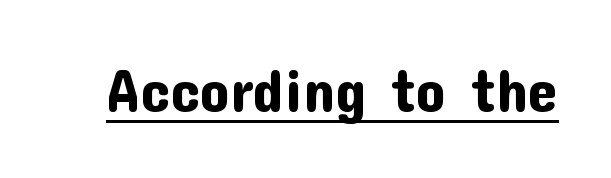
The image shows 60 px sans-serif type, upright; set normal letter spacing, underlined; low stroke contrast and a medium x-height.
